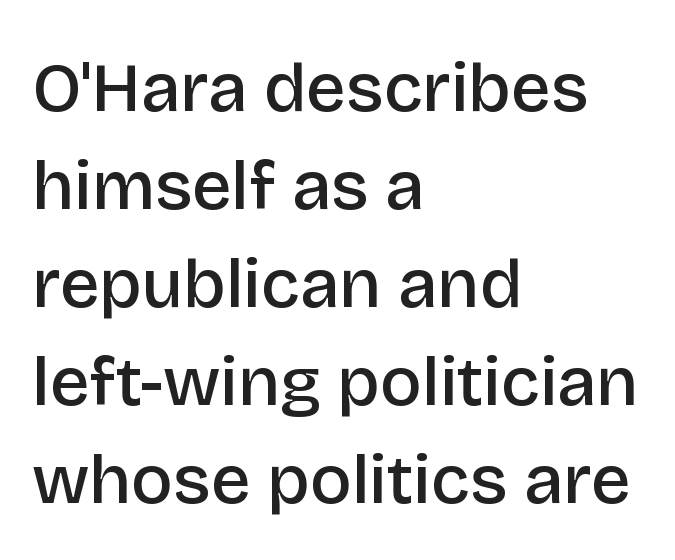
The image shows 70 px semibold sans-serif type, upright; set left-aligned, normal line spacing (1.4x), normal letter spacing, not underlined; low stroke contrast and a large x-height.
